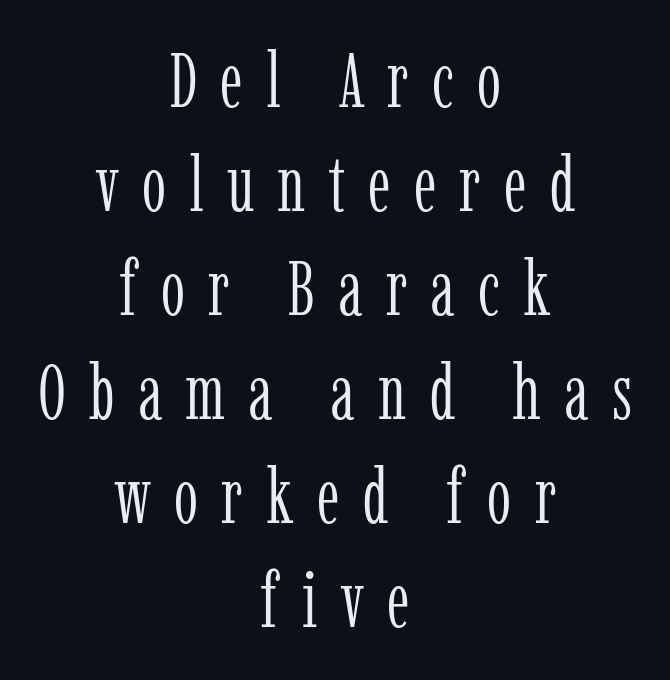
Q: Is the text bold? A: No.
Q: Is the text italic (slanted)? A: No, it is upright.
Q: Is the typeface a serif or a sans-serif typeface? A: Serif.
Q: Is the text underlined? A: No.
Q: How is the paragraph aligned? A: Centered.
Q: Is the spacing between letters normal or unusually wide? A: Unusually wide.
Q: Is the spacing between lines tight, normal or loose? A: Normal.
Q: Width (condensed, normal, or wide)? A: Condensed.
Q: Stroke contrast? A: Low.
Q: x-height? A: Medium.
Q: Monospaced? A: No.
